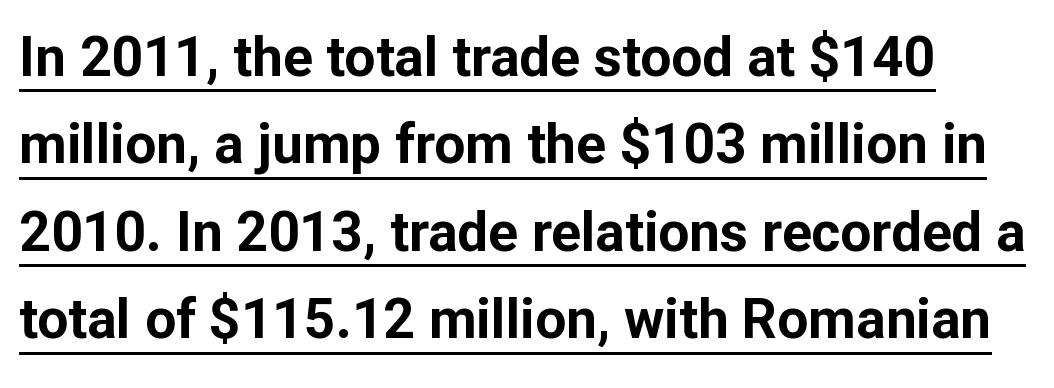
Looks like regular typesetting: each glyph gets only the width it needs. As a designer I'd log this as weight 700, bold. Stroke terminals: plain, sans-serif. These lines sit exactly where default settings would place them. Underline: present. Is there any slant? The stems are plumb.
